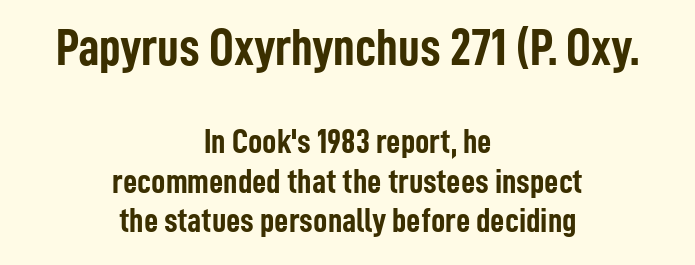
The letterforms sit shoulder to shoulder at normal distance. Very little white space separates one row of letters from the next. Both edges are ragged and mirror each other, which tells us the setting is centered. Set as a true bold cut, around the 700 mark.
